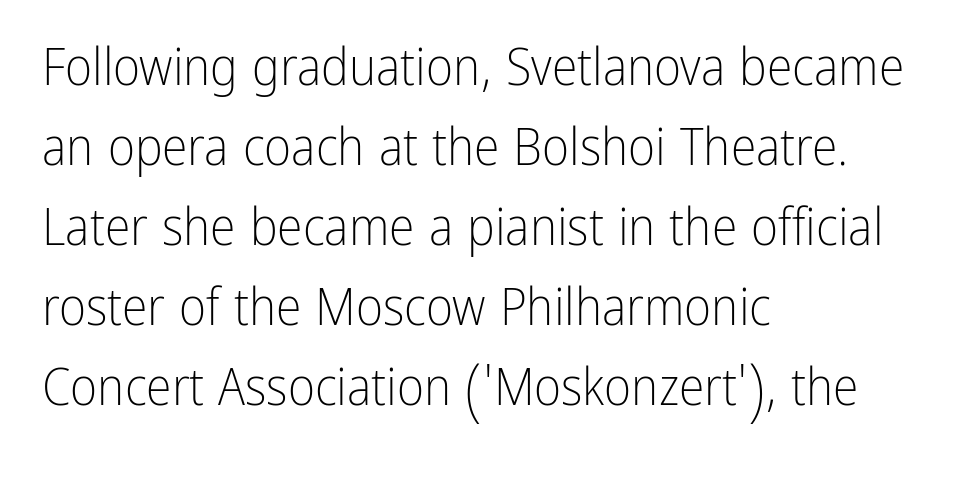
The image shows 52 px light, condensed sans-serif type, upright; set left-aligned, normal line spacing (1.54x), normal letter spacing, not underlined; low stroke contrast and a medium x-height.
